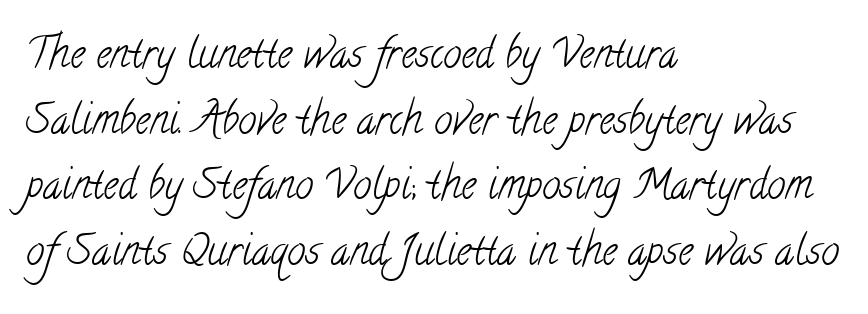
The image shows 41 px light, condensed serif type; set left-aligned, normal line spacing (1.6x), normal letter spacing, not underlined; low stroke contrast and a small x-height.
